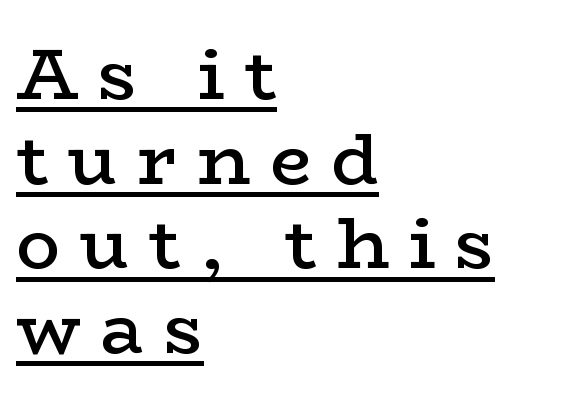
The image shows 73 px semibold, wide serif type, upright; set left-aligned, line spacing 1.16x, unusually wide letter spacing (+0.27 em), underlined; low stroke contrast and a medium x-height.
